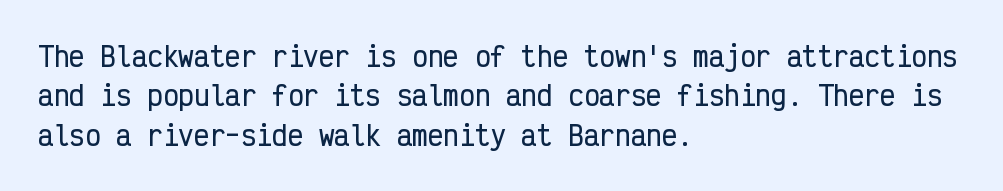
This rendering features lettering with no underline. Every row of glyphs begins at an identical x-position on the left. The leading is moderate, giving the passage an even texture. When letters stand straight like this, we call the style roman or upright.
